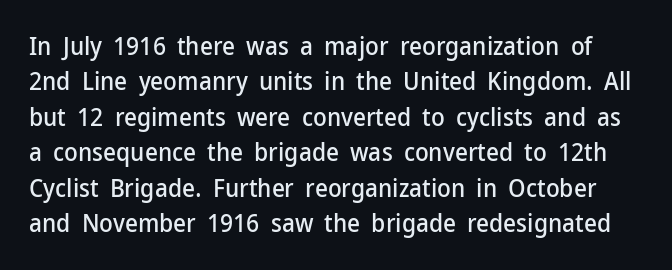
The image shows 25 px text type, upright; set normal line spacing (1.42x), normal letter spacing, not underlined.
